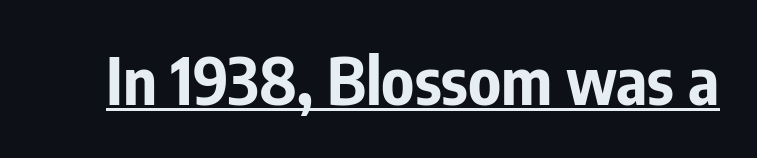
Q: Is the text bold? A: Yes.
Q: Is the text italic (slanted)? A: No, it is upright.
Q: Is the typeface a serif or a sans-serif typeface? A: Sans-serif.
Q: Is the text underlined? A: Yes.
Q: Is the spacing between letters normal or unusually wide? A: Normal.
Q: Width (condensed, normal, or wide)? A: Condensed.
Q: Stroke contrast? A: Low.
Q: x-height? A: Medium.
Q: Monospaced? A: No.
